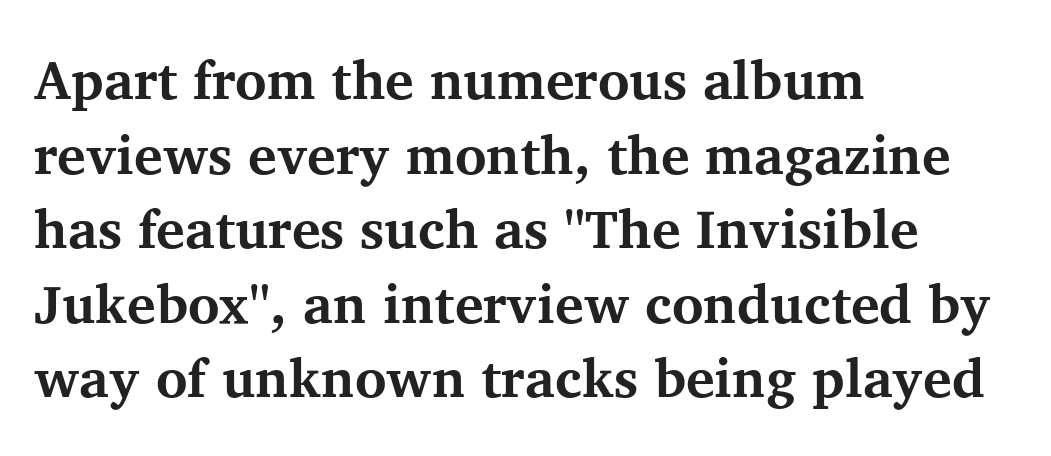
The ragged edge is on the right, which tells us the setting is flush left. This sample uses an upright cut, with every glyph sitting square on the baseline. Between one letter and the next there's only the usual sliver of space. Font category for this specimen: serif. Each glyph is drawn with heavy, bold strokes.
